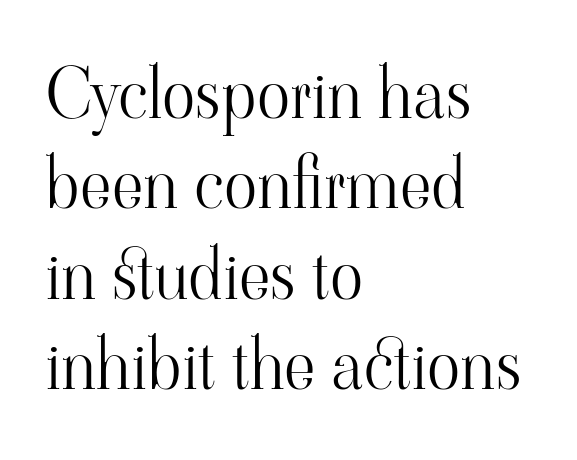
{"serif": "yes", "italic": "no", "bold": "no", "weight": "light", "width": "normal", "stroke_contrast": "high", "x_height": "small", "monospaced": "no", "underline": "no", "align": "left", "line_spacing": "normal", "line_spacing_ratio": 1.31, "letter_spacing": "normal", "letter_spacing_em": 0.0, "glyph_px": 69}
